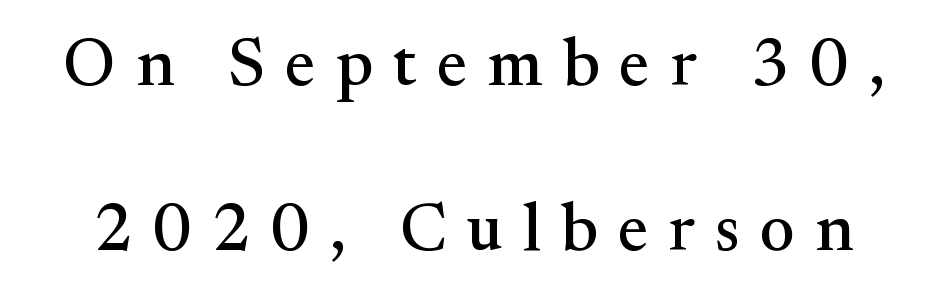
{"serif": "yes", "italic": "no", "width": "normal", "stroke_contrast": "medium", "x_height": "small", "monospaced": "no", "underline": "no", "line_spacing": "loose", "line_spacing_ratio": 2.42, "letter_spacing": "wide", "letter_spacing_em": 0.29, "glyph_px": 68}
